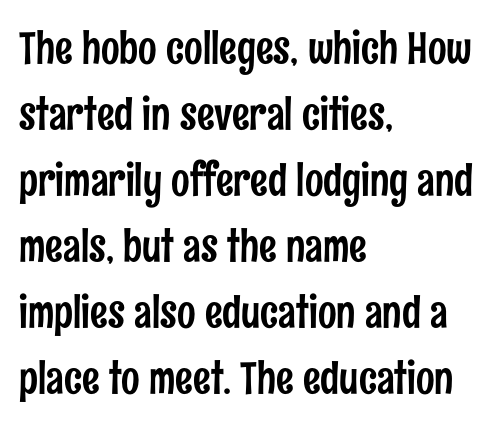
Whoever set this chose a conventional vertical rhythm. The letters carry no serifs — their stems end cleanly without finishing strokes. Every character sits straight up, as roman type does. Here the designer chose a conventional face with non-uniform glyph widths.
